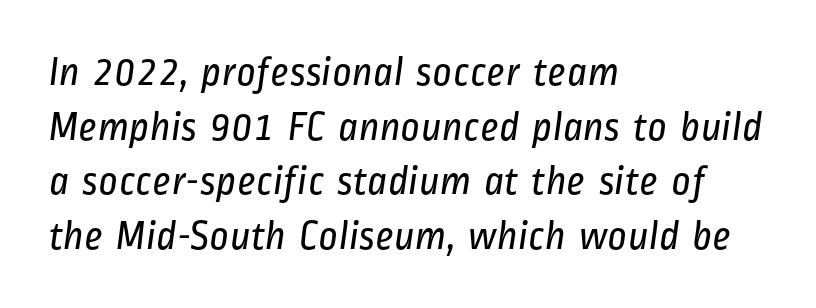
{"serif": "no", "bold": "no", "weight": "regular", "width": "condensed", "stroke_contrast": "low", "x_height": "medium", "monospaced": "no", "underline": "no", "align": "left", "line_spacing": "normal", "line_spacing_ratio": 1.3, "letter_spacing": "normal", "letter_spacing_em": 0.0, "glyph_px": 42}
